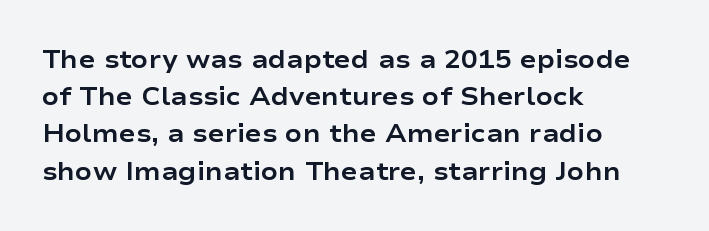
Italic: no, the glyphs are upright roman. Weight: bold. A typesetter would call this zero additional tracking. Does the copy run flush right? No — it runs flush left. In terms of leading, this rendering sits right in the middle. Quick note: underline off.
